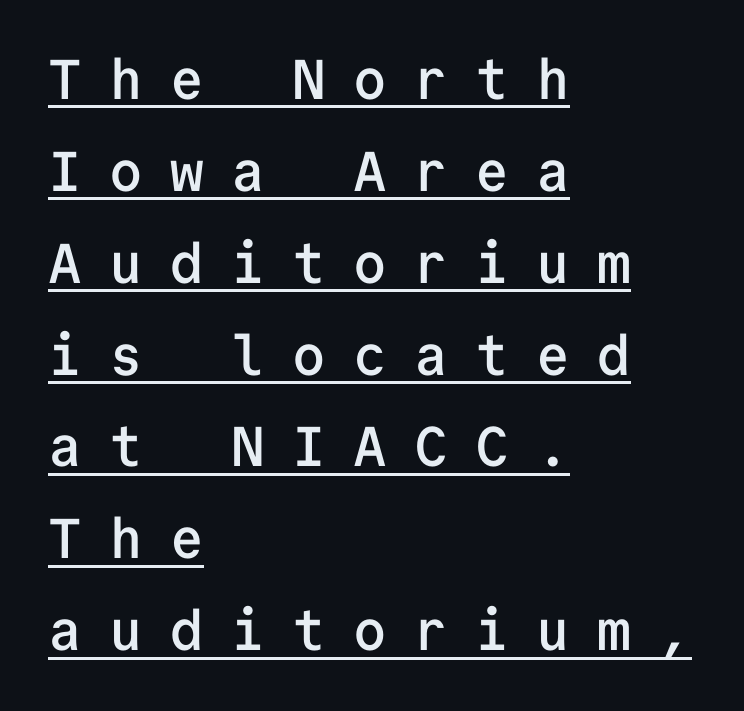
{"serif": "no", "italic": "no", "bold": "semi", "weight": "semibold", "width": "normal", "stroke_contrast": "low", "x_height": "medium", "monospaced": "yes", "underline": "yes", "align": "left", "line_spacing": "normal", "line_spacing_ratio": 1.64, "letter_spacing": "wide", "letter_spacing_em": 0.49, "glyph_px": 56}
